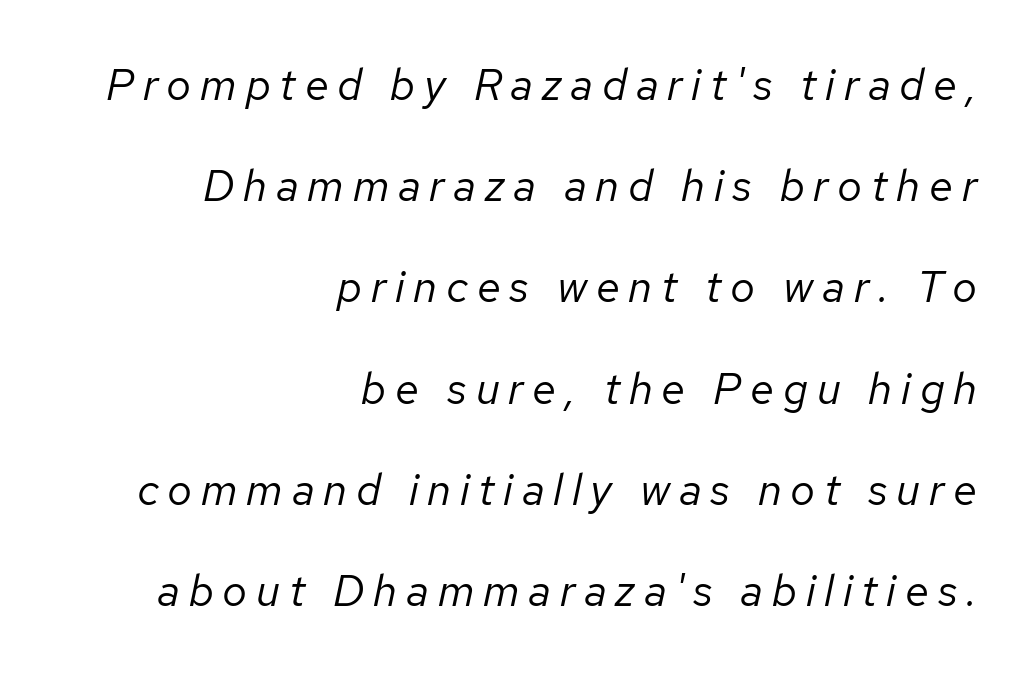
Ink coverage per letter is moderate at most. Compared with typical body copy, the letter spacing here is much looser. Is there much room between lines? Yes — plenty of vertical air separates them. The text block is weighted toward the right margin, trailing off unevenly leftward. Varying glyph widths throughout — classic text-font behaviour. If you drew a line through each stem, it would be angled.
